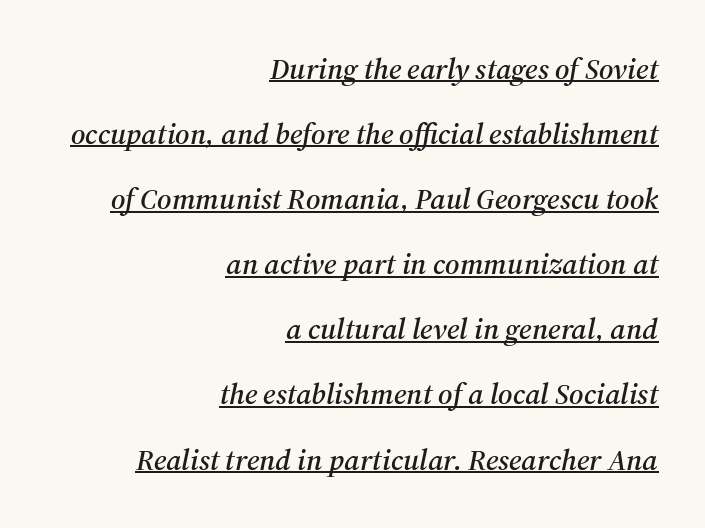
Casual observation: everything's shoved over to the right. This rendering employs a face with finishing strokes, i.e., a serif. Underline: present. Yep, that's italic — everything's leaning. Leading is clearly above the norm, producing a sparse column.
